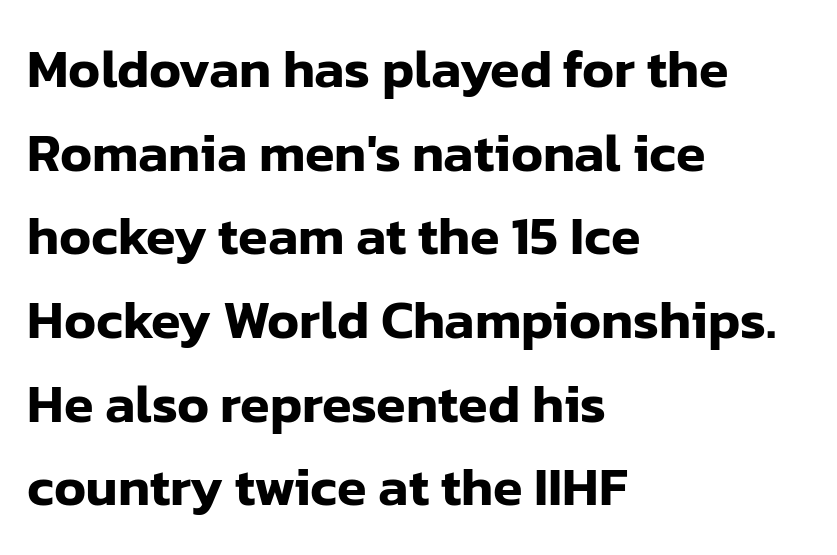
Do the letters lean? They stand straight. The tracking reads as untouched default to a designer's eye. The words here are not underlined. The passage is arranged the way most books set body copy — flush left. This block has exactly the height ordinary leading produces.
